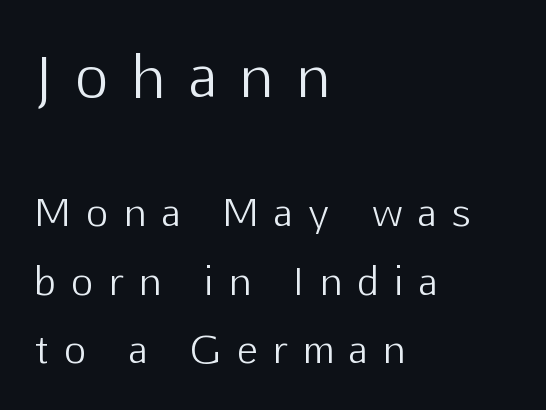
The image shows 57 px light sans-serif type, upright; set left-aligned, line spacing 1.81x, unusually wide letter spacing (+0.43 em), not underlined; the first (top) block is 1.5x larger; low stroke contrast and a medium x-height.
